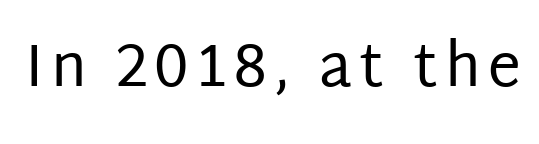
Ordinary non-slanted type is in use. Nobody drew a line under any word here. Is this a fixed-width face? No — the glyphs have proportional, varying widths. Letterform terminals end flat and unadorned throughout the passage.
